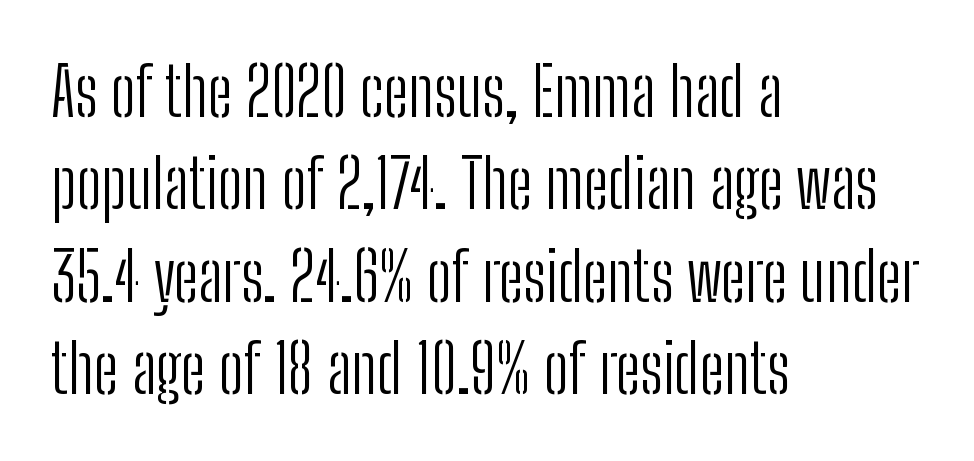
The image shows 67 px light, condensed sans-serif type, upright; set left-aligned, normal line spacing (1.38x), normal letter spacing, not underlined; low stroke contrast and a medium x-height.
